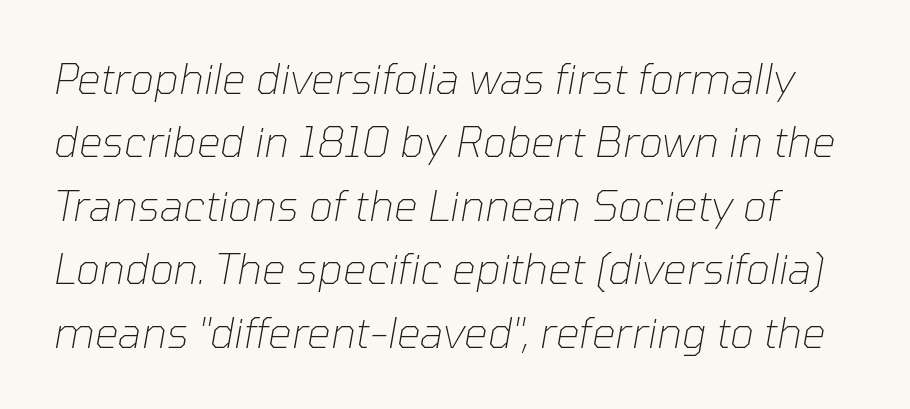
Q: Is the text bold? A: No.
Q: Is the text italic (slanted)? A: Yes, it leans right by about 10 degrees.
Q: Is the text underlined? A: No.
Q: How is the paragraph aligned? A: Left-aligned.
Q: Is the spacing between letters normal or unusually wide? A: Normal.
Q: Is the spacing between lines tight, normal or loose? A: Normal.
Q: Width (condensed, normal, or wide)? A: Normal.
Q: Stroke contrast? A: Low.
Q: x-height? A: Medium.
Q: Monospaced? A: No.
